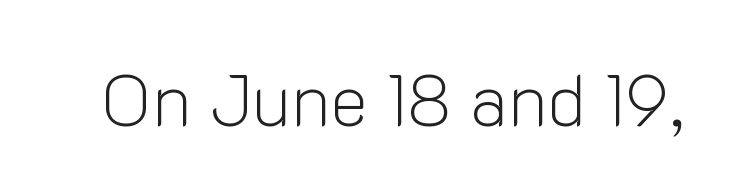
Q: Is the text bold? A: No.
Q: Is the text italic (slanted)? A: No, it is upright.
Q: Is the typeface a serif or a sans-serif typeface? A: Sans-serif.
Q: Is the text underlined? A: No.
Q: Is the spacing between letters normal or unusually wide? A: Normal.
Q: Width (condensed, normal, or wide)? A: Normal.
Q: Stroke contrast? A: Low.
Q: x-height? A: Medium.
Q: Monospaced? A: No.
